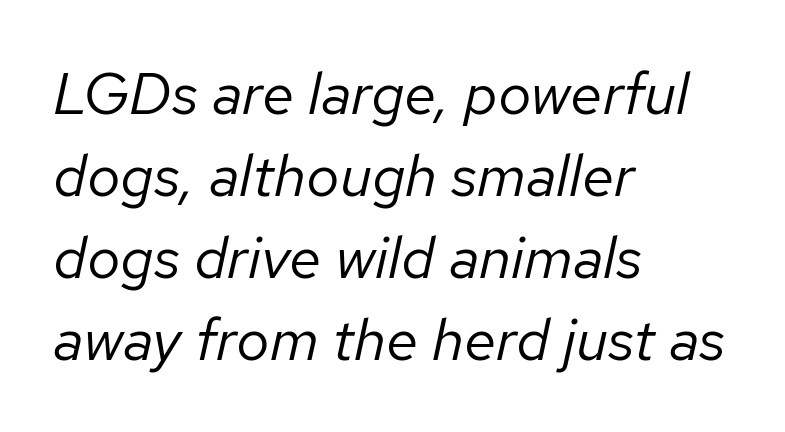
{"italic": "yes", "lean": "right", "slant_degrees": 12, "bold": "no", "weight": "regular", "width": "normal", "stroke_contrast": "low", "x_height": "medium", "monospaced": "no", "underline": "no", "align": "left", "line_spacing": "normal", "line_spacing_ratio": 1.39, "letter_spacing": "normal", "letter_spacing_em": 0.0, "glyph_px": 59}
